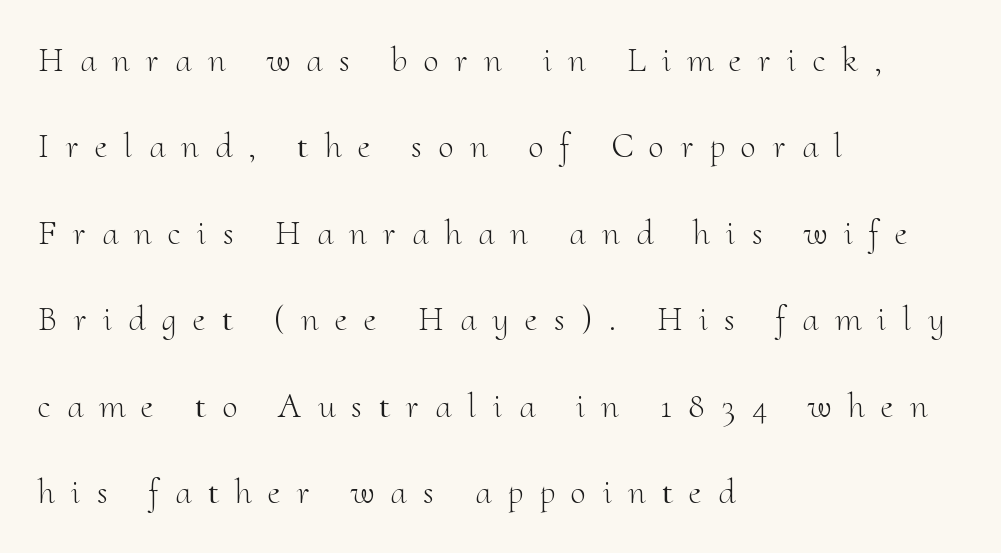
Between one letter and the next there's a generous, obvious gap. The letters advance in unequal steps, a hallmark of proportional type. This sample trades compactness for vertical openness between lines. Examine the stroke ends and you'll spot serifs.
